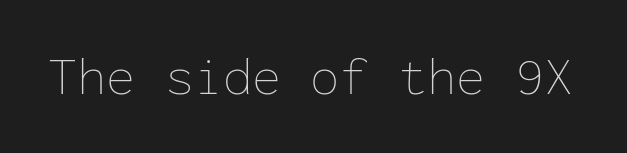
The passage shown is typed in a monospace face where columns stay perfectly aligned. Nothing unusual about the tracking: characters are spaced as the font intends. Glance below the letters and you will spot only blank space. In terms of posture, this sample is upright.
